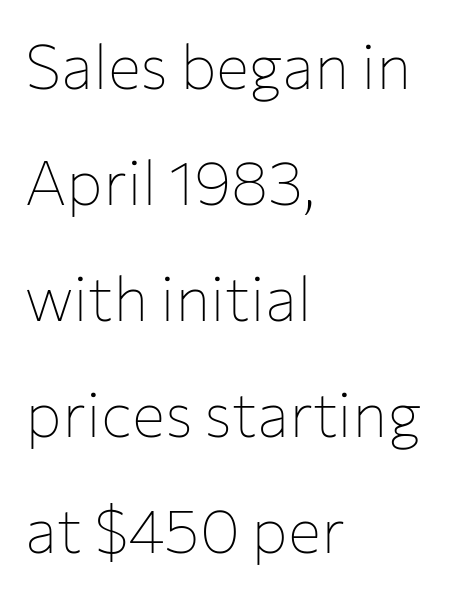
Q: Is the text bold? A: No.
Q: Is the text italic (slanted)? A: No, it is upright.
Q: Is the typeface a serif or a sans-serif typeface? A: Sans-serif.
Q: Is the text underlined? A: No.
Q: How is the paragraph aligned? A: Left-aligned.
Q: Is the spacing between letters normal or unusually wide? A: Normal.
Q: Width (condensed, normal, or wide)? A: Normal.
Q: Stroke contrast? A: Low.
Q: x-height? A: Medium.
Q: Monospaced? A: No.
